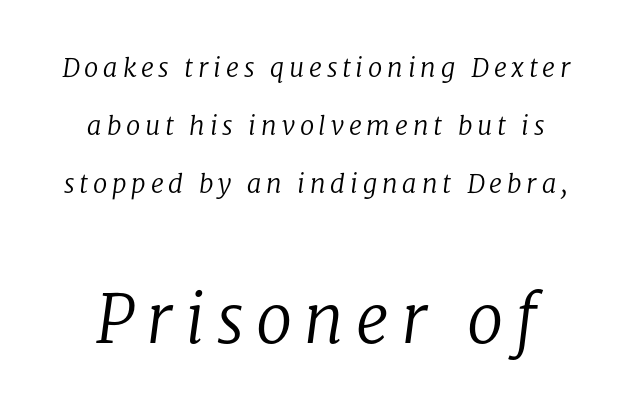
{"serif": "yes", "italic": "yes", "lean": "right", "slant_degrees": 8, "bold": "no", "weight": "regular", "width": "normal", "stroke_contrast": "low", "x_height": "medium", "monospaced": "no", "underline": "no", "line_spacing": "loose", "line_spacing_ratio": 2.23, "larger_block": "second", "size_ratio": 2.54, "glyph_px": 66}
